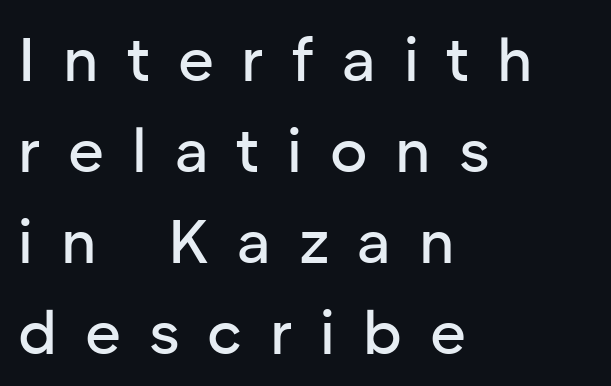
A classic flush-left, rag-right setting is used for this passage. Spacing verdict: proportional, widths tailored to each character. The letters are spread apart with noticeably loose tracking. Check the space under the baseline: it is left empty.
